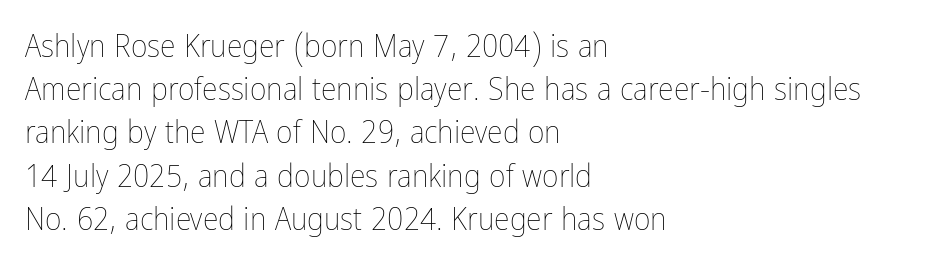
{"italic": "no", "bold": "no", "weight": "thin", "width": "condensed", "stroke_contrast": "low", "x_height": "medium", "monospaced": "no", "underline": "no", "align": "left", "line_spacing": "normal", "line_spacing_ratio": 1.35, "letter_spacing": "normal", "letter_spacing_em": 0.0, "glyph_px": 32}
